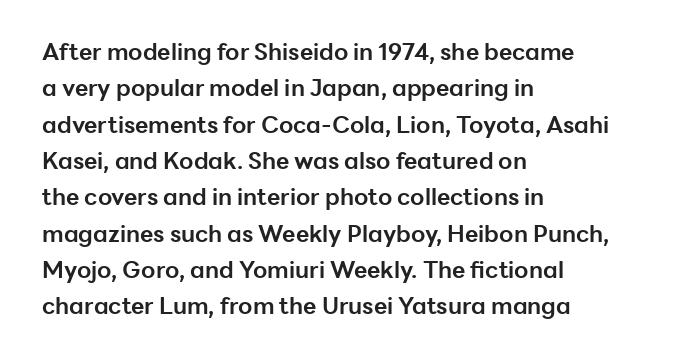
The image shows 23 px bold type, upright; set left-aligned, normal line spacing (1.58x), normal letter spacing, not underlined.
